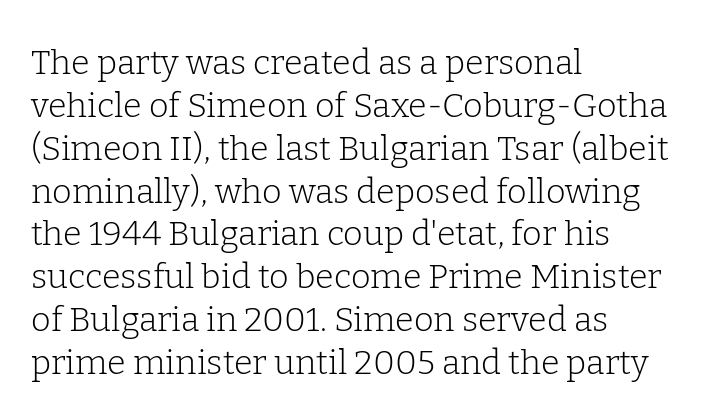
This rendering features lettering with no underline. Typographically, this falls in the serif category. The typography opts for an upright posture over an oblique one. The letterforms sit shoulder to shoulder at normal distance. Vertical spacing — default. The typesetter chose a ragged-right arrangement here.
